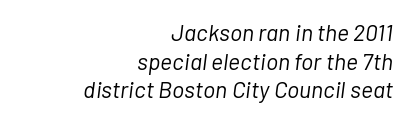
{"italic": "yes", "lean": "right", "slant_degrees": 7, "bold": "no", "underline": "no", "align": "right", "line_spacing_ratio": 1.24, "letter_spacing": "normal", "letter_spacing_em": 0.0, "glyph_px": 23}
